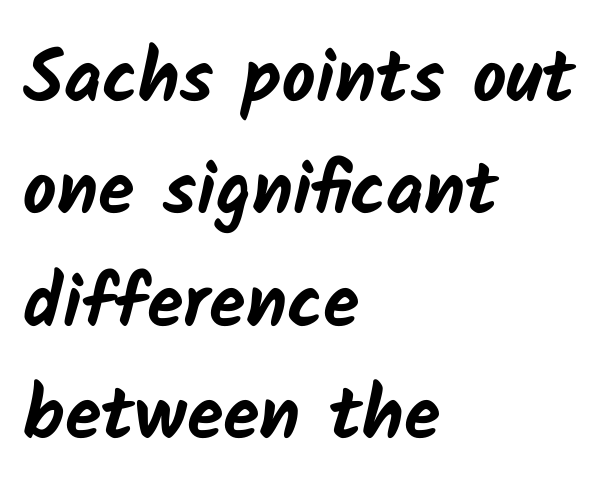
The image shows 74 px bold sans-serif type; set left-aligned, normal line spacing (1.52x), normal letter spacing, not underlined; low stroke contrast and a medium x-height.
